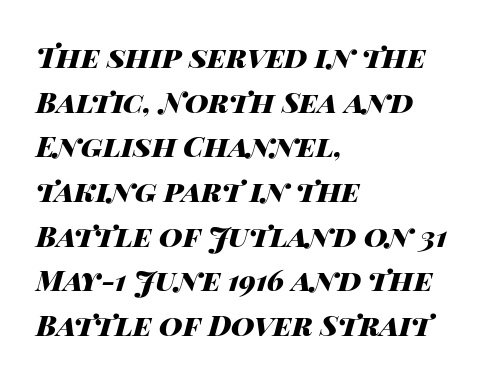
Q: Is the text bold? A: Yes.
Q: Is the text italic (slanted)? A: Yes, it leans right by about 14 degrees.
Q: Is the text underlined? A: No.
Q: How is the paragraph aligned? A: Left-aligned.
Q: Is the spacing between letters normal or unusually wide? A: Normal.
Q: Is the spacing between lines tight, normal or loose? A: Normal.
Q: Width (condensed, normal, or wide)? A: Wide.
Q: Stroke contrast? A: High.
Q: x-height? A: Large.
Q: Monospaced? A: No.
